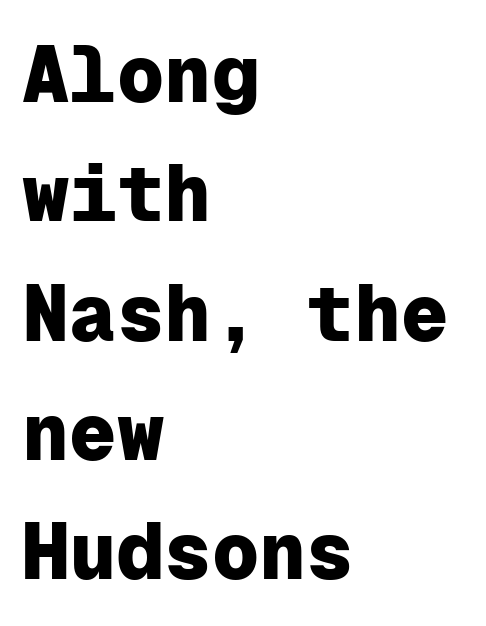
Q: Is the text bold? A: Yes.
Q: Is the text italic (slanted)? A: No, it is upright.
Q: Is the typeface a serif or a sans-serif typeface? A: Sans-serif.
Q: Is the text underlined? A: No.
Q: How is the paragraph aligned? A: Left-aligned.
Q: Is the spacing between letters normal or unusually wide? A: Normal.
Q: Is the spacing between lines tight, normal or loose? A: Normal.
Q: Width (condensed, normal, or wide)? A: Normal.
Q: Stroke contrast? A: Low.
Q: x-height? A: Medium.
Q: Monospaced? A: Yes.
